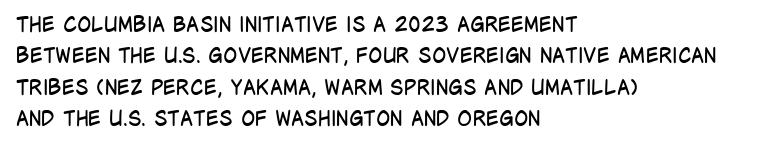
The image shows 21 px text type, upright; set left-aligned, normal line spacing (1.5x), normal letter spacing, not underlined.
